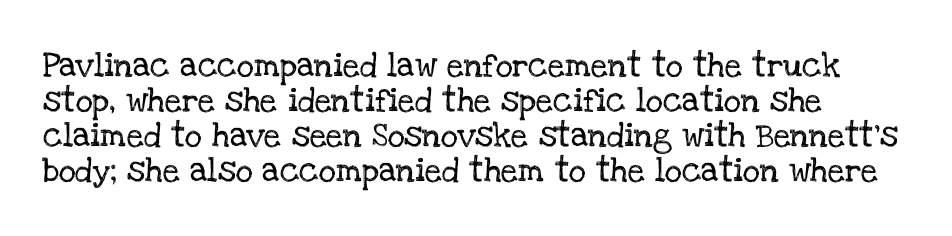
Style check: upright. The designer left line spacing at the default. Casual observation: everything's shoved over to the left. Tracking here is standard; glyphs follow each other at the usual distance. The foot of each line stays bare and open.
